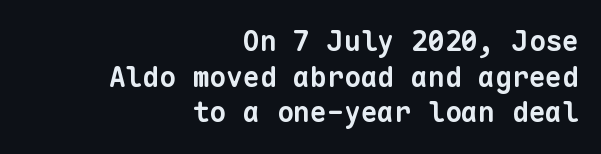
{"serif": "no", "bold": "yes", "weight": "bold", "width": "normal", "stroke_contrast": "low", "x_height": "medium", "monospaced": "yes", "underline": "no", "align": "right", "line_spacing": "normal", "line_spacing_ratio": 1.27, "letter_spacing": "normal", "letter_spacing_em": 0.0, "glyph_px": 28}
